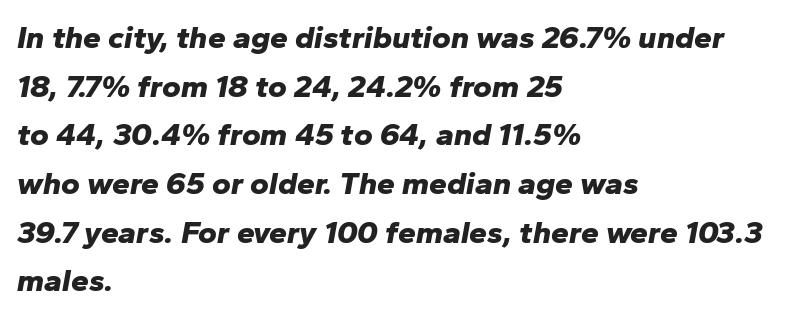
{"italic": "yes", "lean": "right", "slant_degrees": 10, "bold": "yes", "weight": "bold", "width": "normal", "stroke_contrast": "low", "x_height": "medium", "monospaced": "no", "underline": "no", "align": "left", "line_spacing": "normal", "line_spacing_ratio": 1.52, "letter_spacing": "normal", "letter_spacing_em": 0.0, "glyph_px": 32}
